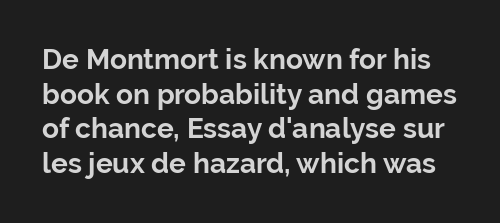
The image shows 28 px bold sans-serif type, upright; set line spacing 1.24x, normal letter spacing, not underlined; low stroke contrast and a medium x-height.
